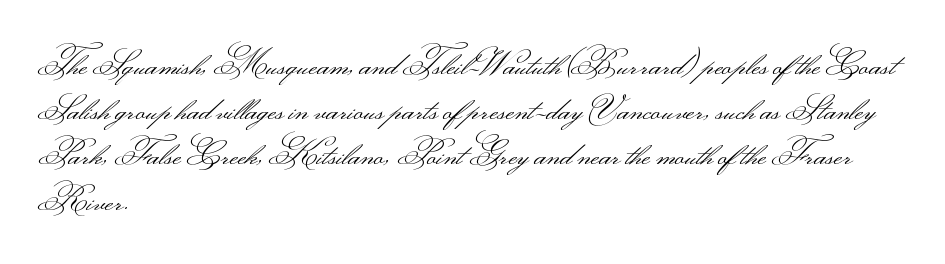
The image shows 33 px light, wide sans-serif type; set left-aligned, normal line spacing (1.37x), normal letter spacing, not underlined; medium stroke contrast.
